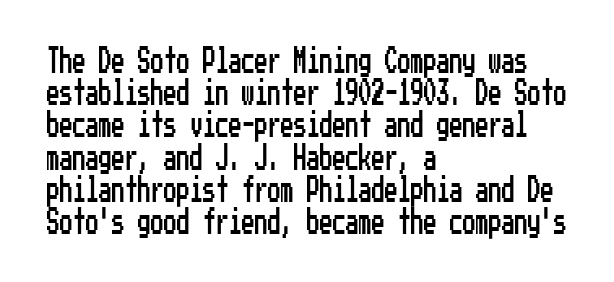
You could call the tracking neutral — neither tight nor loose. Posture: upright roman. Which margin do the lines hug? The left one — the right edge is uneven. Decoration check: the copy has no underline.
